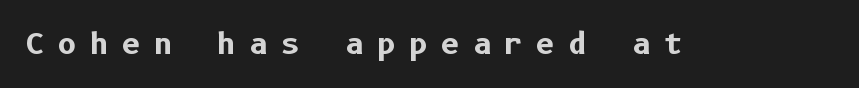
{"serif": "no", "italic": "no", "bold": "yes", "weight": "bold", "width": "normal", "stroke_contrast": "low", "x_height": "medium", "underline": "no", "letter_spacing": "wide", "letter_spacing_em": 0.45, "glyph_px": 29}
